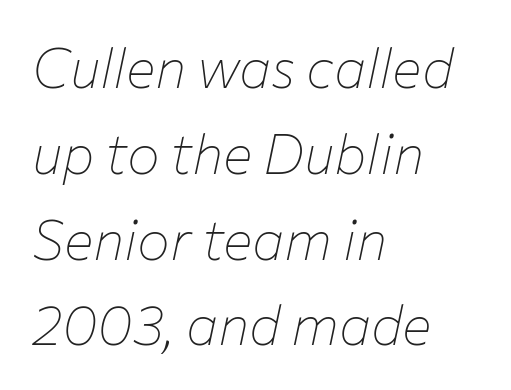
The image shows 55 px thin type, italic (leaning right); set left-aligned, normal line spacing (1.56x), normal letter spacing, not underlined; low stroke contrast and a medium x-height.
